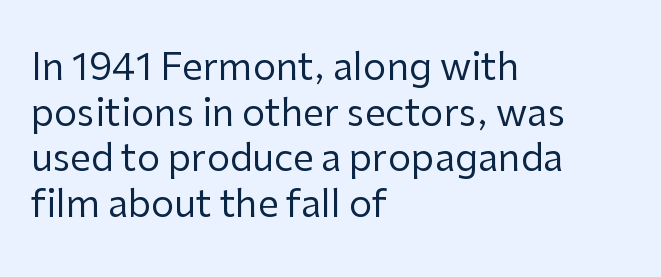
Q: Is the text bold? A: No.
Q: Is the text italic (slanted)? A: No, it is upright.
Q: Is the typeface a serif or a sans-serif typeface? A: Sans-serif.
Q: Is the text underlined? A: No.
Q: How is the paragraph aligned? A: Left-aligned.
Q: Is the spacing between letters normal or unusually wide? A: Normal.
Q: Width (condensed, normal, or wide)? A: Normal.
Q: Stroke contrast? A: Low.
Q: x-height? A: Medium.
Q: Monospaced? A: No.
